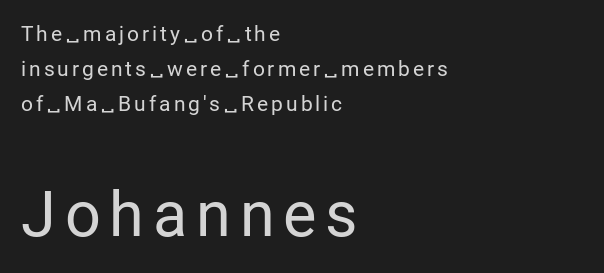
{"serif": "no", "italic": "no", "bold": "no", "weight": "regular", "width": "normal", "stroke_contrast": "low", "x_height": "medium", "monospaced": "no", "underline": "no", "align": "left", "line_spacing": "normal", "line_spacing_ratio": 1.67, "larger_block": "second", "size_ratio": 3.0, "glyph_px": 63}
